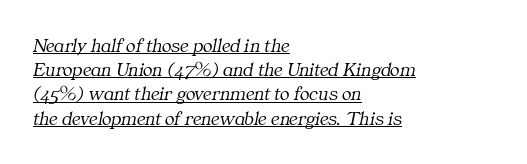
The image shows 20 px text type, italic (leaning right); set left-aligned, line spacing 1.21x, normal letter spacing, underlined.
